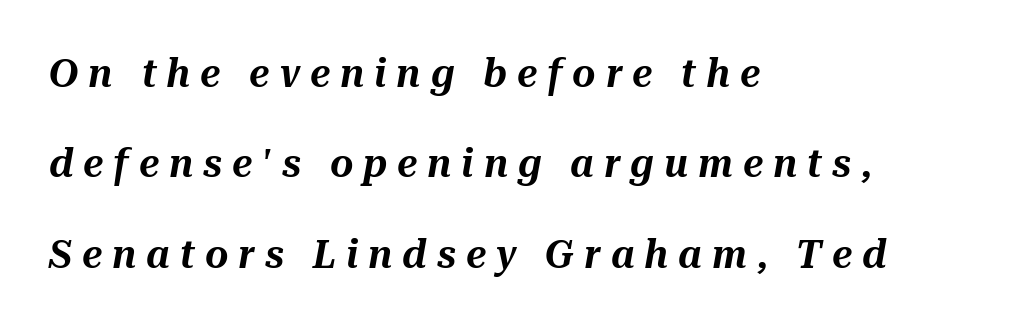
These lines have a slow, spaced-out rhythm from letter to letter. The letters advance in unequal steps, a hallmark of proportional type. Looking at the ascenders, they clearly lean. Leading: increased. Where is the straight margin? On the left.
